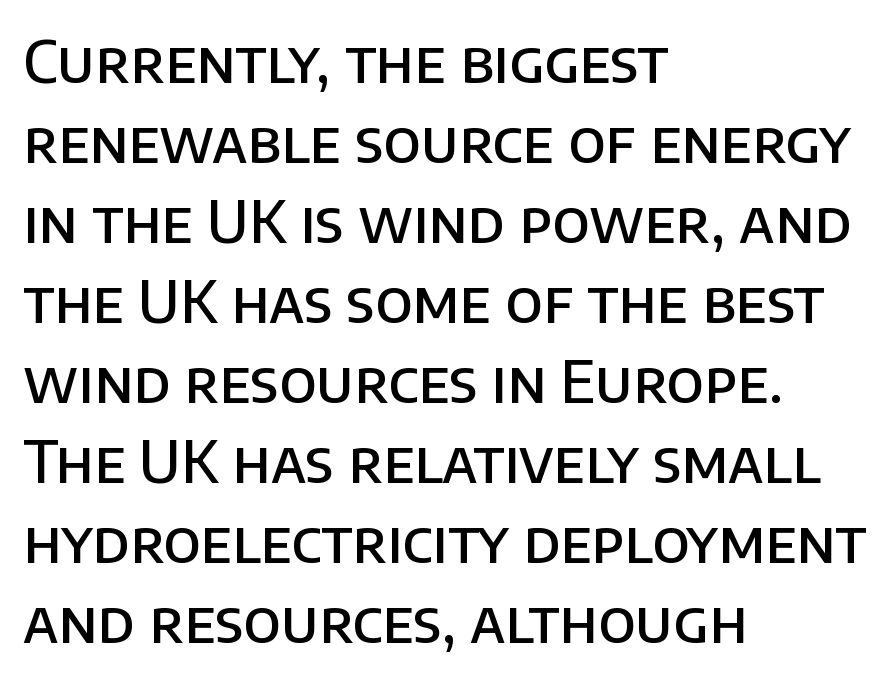
The image shows 58 px semibold sans-serif type, upright; set left-aligned, normal line spacing (1.38x), normal letter spacing, not underlined; low stroke contrast and a large x-height.
